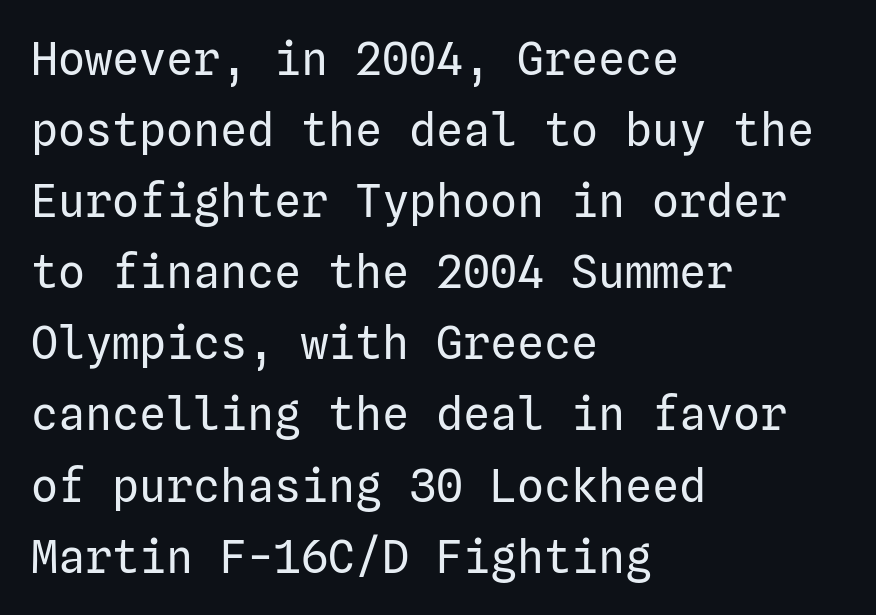
{"serif": "no", "italic": "no", "bold": "no", "weight": "regular", "width": "normal", "stroke_contrast": "low", "x_height": "medium", "underline": "no", "align": "left", "line_spacing": "normal", "line_spacing_ratio": 1.58, "letter_spacing": "normal", "letter_spacing_em": 0.0, "glyph_px": 45}
